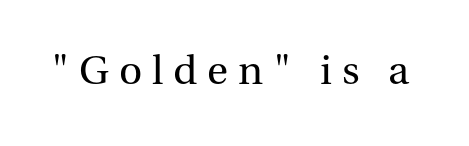
Q: Is the text bold? A: No.
Q: Is the text italic (slanted)? A: No, it is upright.
Q: Is the typeface a serif or a sans-serif typeface? A: Serif.
Q: Is the text underlined? A: No.
Q: Is the spacing between letters normal or unusually wide? A: Unusually wide.
Q: Width (condensed, normal, or wide)? A: Normal.
Q: Stroke contrast? A: Medium.
Q: x-height? A: Medium.
Q: Monospaced? A: No.
